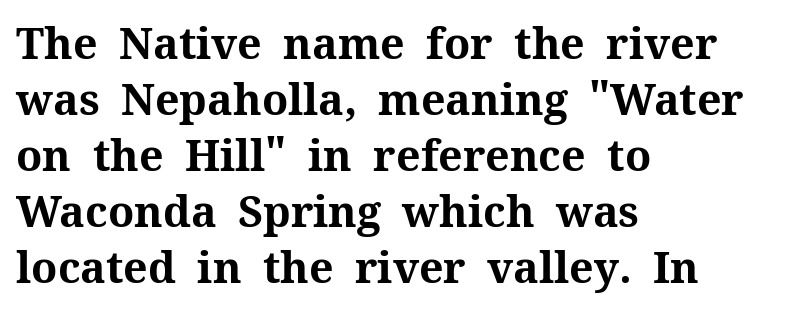
The image shows 43 px bold serif type, upright; set left-aligned, normal line spacing (1.3x), normal letter spacing, not underlined; medium stroke contrast and a medium x-height.
